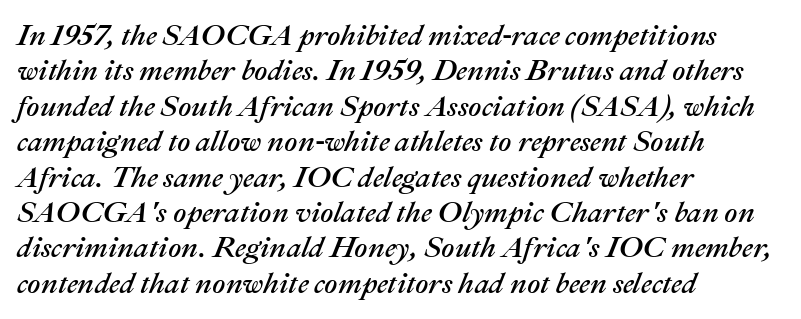
The image shows 29 px text type, italic (leaning right); set left-aligned, line spacing 1.22x, normal letter spacing, not underlined; medium stroke contrast and a medium x-height.
